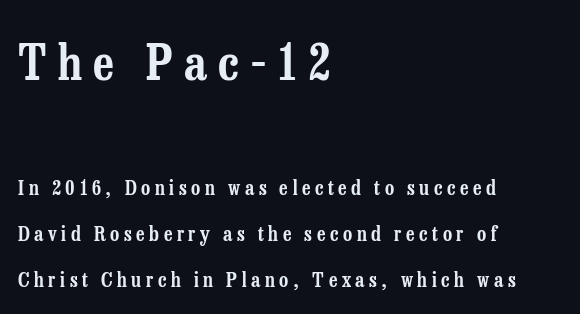
Q: Is the text italic (slanted)? A: No, it is upright.
Q: Is the typeface a serif or a sans-serif typeface? A: Serif.
Q: Is the text underlined? A: No.
Q: How is the paragraph aligned? A: Left-aligned.
Q: Is the spacing between letters normal or unusually wide? A: Unusually wide.
Q: Is the spacing between lines tight, normal or loose? A: Loose.
Q: Which block of text is set in a larger size, the first (top) or the second (bottom)? A: The first (top) one.
Q: Width (condensed, normal, or wide)? A: Condensed.
Q: Stroke contrast? A: Low.
Q: x-height? A: Medium.
Q: Monospaced? A: No.
